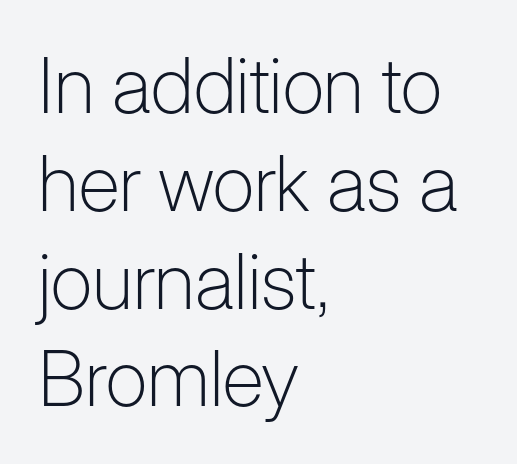
The image shows 77 px light sans-serif type, upright; set left-aligned, normal line spacing (1.27x), normal letter spacing, not underlined; low stroke contrast and a medium x-height.
